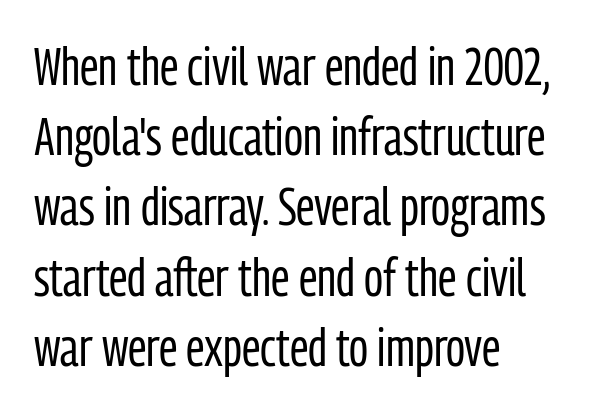
{"serif": "no", "italic": "no", "bold": "no", "weight": "regular", "width": "condensed", "stroke_contrast": "low", "x_height": "medium", "monospaced": "no", "underline": "no", "align": "left", "line_spacing": "normal", "line_spacing_ratio": 1.35, "letter_spacing": "normal", "letter_spacing_em": 0.0, "glyph_px": 52}
